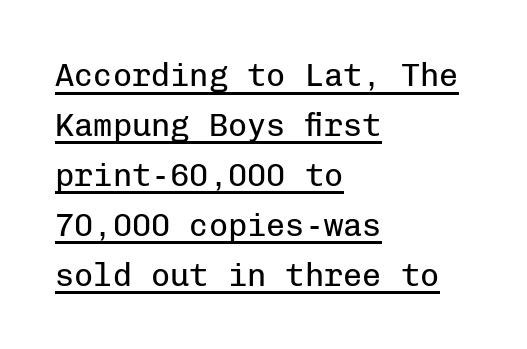
Q: Is the text bold? A: No.
Q: Is the text italic (slanted)? A: No, it is upright.
Q: Is the typeface a serif or a sans-serif typeface? A: Sans-serif.
Q: Is the text underlined? A: Yes.
Q: How is the paragraph aligned? A: Left-aligned.
Q: Is the spacing between letters normal or unusually wide? A: Normal.
Q: Is the spacing between lines tight, normal or loose? A: Normal.
Q: Width (condensed, normal, or wide)? A: Normal.
Q: Stroke contrast? A: Low.
Q: x-height? A: Medium.
Q: Monospaced? A: Yes.
